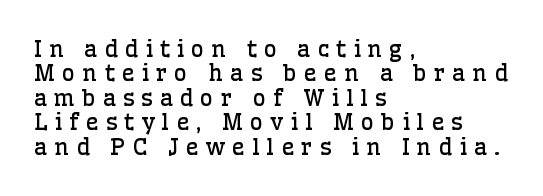
The image shows 23 px text type, upright; set left-aligned, tight line spacing (1.06x), unusually wide letter spacing (+0.3 em), not underlined.
